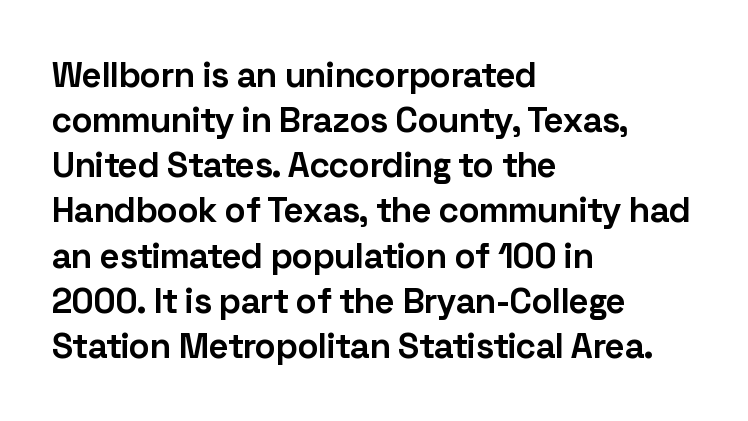
If you drew a ruler down the left edge, every line would touch it. You'd pick this weight for a headline — it's a proper bold. Letters rest on an invisible, unmarked baseline. The type family on display is of the sans-serif kind. The lettering holds an erect, upright posture throughout.
